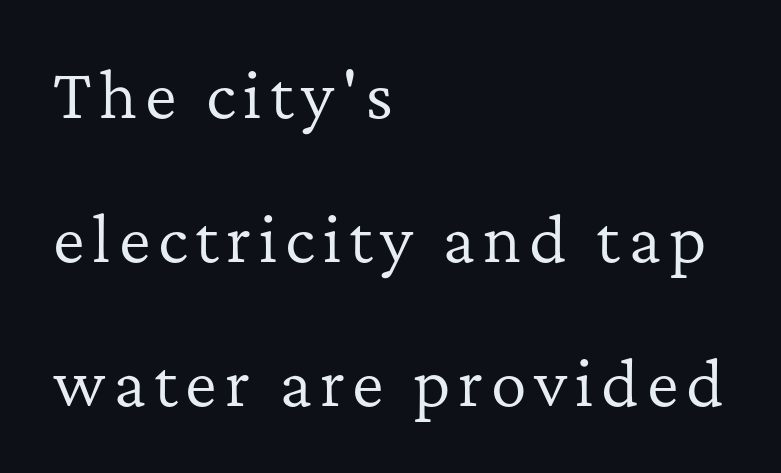
Serif or sans? Serif — the stroke terminals have little feet. The face used here is proportionally spaced, like ordinary book or web type. Quick note: not italic, upright. Has an underline been added? It has not. Typeset ragged right — the left edge is the straight one.
